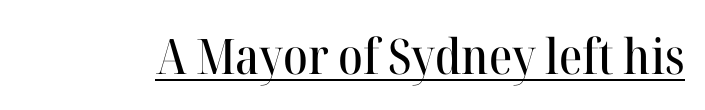
{"serif": "yes", "italic": "no", "width": "normal", "stroke_contrast": "high", "x_height": "medium", "monospaced": "no", "underline": "yes", "letter_spacing": "normal", "letter_spacing_em": 0.0, "glyph_px": 49}
